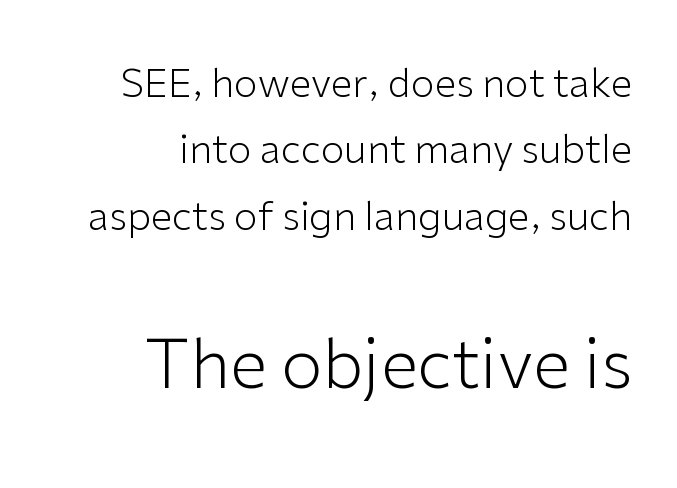
The image shows 68 px light sans-serif type, upright; set right-aligned, normal line spacing (1.7x), normal letter spacing, not underlined; the second (bottom) block is 1.74x larger; low stroke contrast and a medium x-height.
